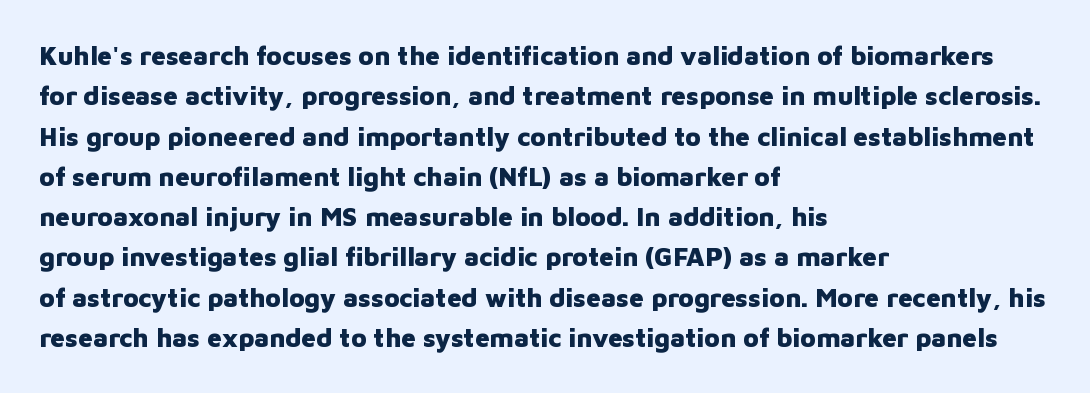
The image shows 26 px bold type, upright; set left-aligned, normal line spacing (1.55x), normal letter spacing, not underlined.
